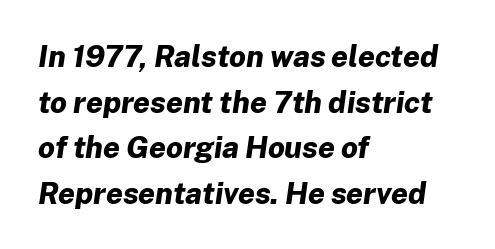
Q: Is the text bold? A: Yes.
Q: Is the text italic (slanted)? A: Yes, it leans right by about 8 degrees.
Q: Is the text underlined? A: No.
Q: How is the paragraph aligned? A: Left-aligned.
Q: Is the spacing between letters normal or unusually wide? A: Normal.
Q: Is the spacing between lines tight, normal or loose? A: Normal.
Q: Width (condensed, normal, or wide)? A: Normal.
Q: Stroke contrast? A: Low.
Q: x-height? A: Medium.
Q: Monospaced? A: No.
